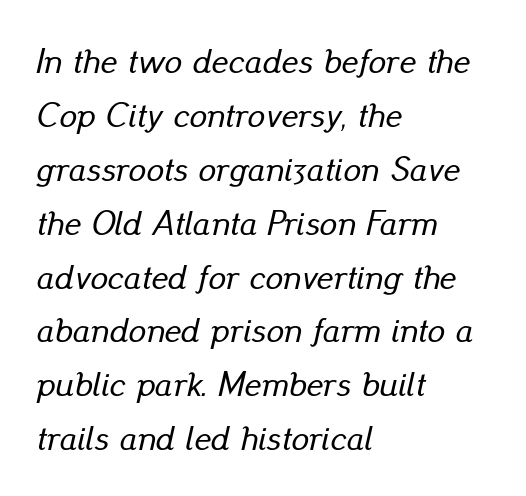
Q: Is the text italic (slanted)? A: Yes, it leans right by about 13 degrees.
Q: Is the text underlined? A: No.
Q: How is the paragraph aligned? A: Left-aligned.
Q: Is the spacing between letters normal or unusually wide? A: Normal.
Q: Is the spacing between lines tight, normal or loose? A: Normal.
Q: Width (condensed, normal, or wide)? A: Normal.
Q: Stroke contrast? A: Low.
Q: x-height? A: Small.
Q: Monospaced? A: No.
